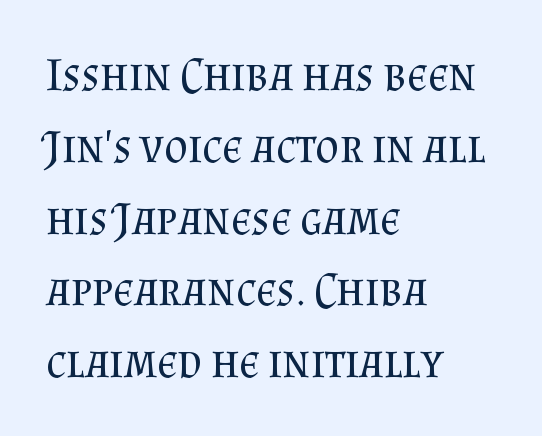
Q: Is the text bold? A: No.
Q: Is the text italic (slanted)? A: No, it is upright.
Q: Is the typeface a serif or a sans-serif typeface? A: Serif.
Q: Is the text underlined? A: No.
Q: How is the paragraph aligned? A: Left-aligned.
Q: Is the spacing between letters normal or unusually wide? A: Normal.
Q: Is the spacing between lines tight, normal or loose? A: Normal.
Q: Width (condensed, normal, or wide)? A: Normal.
Q: Stroke contrast? A: Medium.
Q: x-height? A: Small.
Q: Monospaced? A: No.
